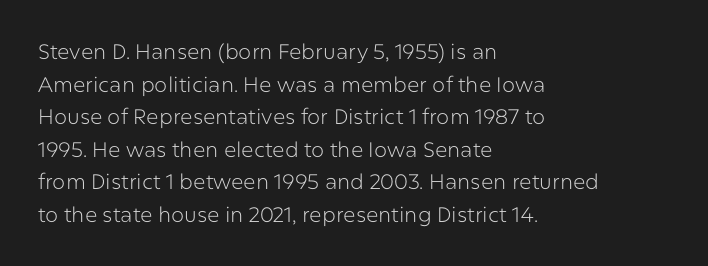
Q: Is the text bold? A: No.
Q: Is the text italic (slanted)? A: No, it is upright.
Q: Is the text underlined? A: No.
Q: How is the paragraph aligned? A: Left-aligned.
Q: Is the spacing between letters normal or unusually wide? A: Normal.
Q: Is the spacing between lines tight, normal or loose? A: Normal.
